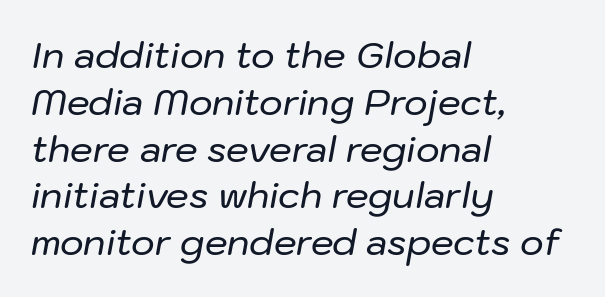
{"italic": "yes", "lean": "right", "slant_degrees": 10, "width": "normal", "stroke_contrast": "low", "x_height": "medium", "monospaced": "no", "underline": "no", "align": "left", "line_spacing": "normal", "line_spacing_ratio": 1.3, "letter_spacing": "normal", "letter_spacing_em": 0.0, "glyph_px": 36}
